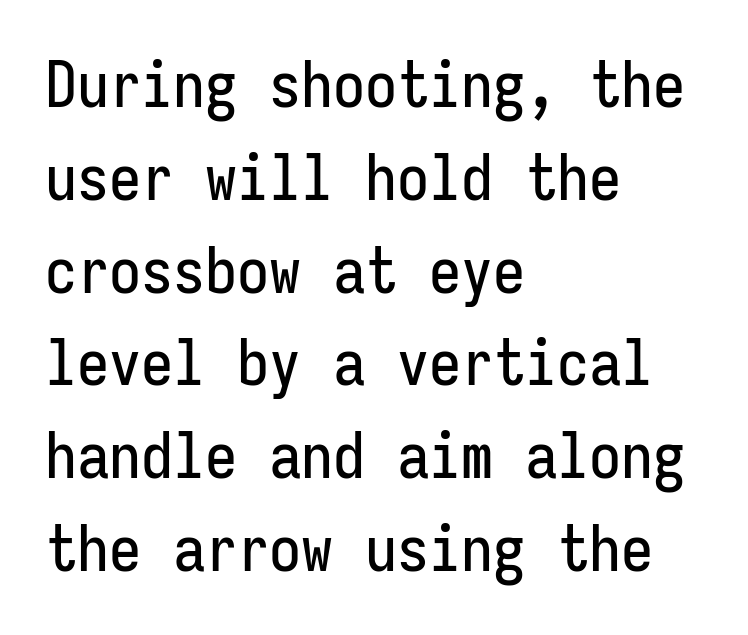
{"serif": "no", "italic": "no", "width": "condensed", "stroke_contrast": "low", "x_height": "medium", "monospaced": "yes", "underline": "no", "align": "left", "line_spacing": "normal", "line_spacing_ratio": 1.45, "letter_spacing": "normal", "letter_spacing_em": 0.0, "glyph_px": 64}
